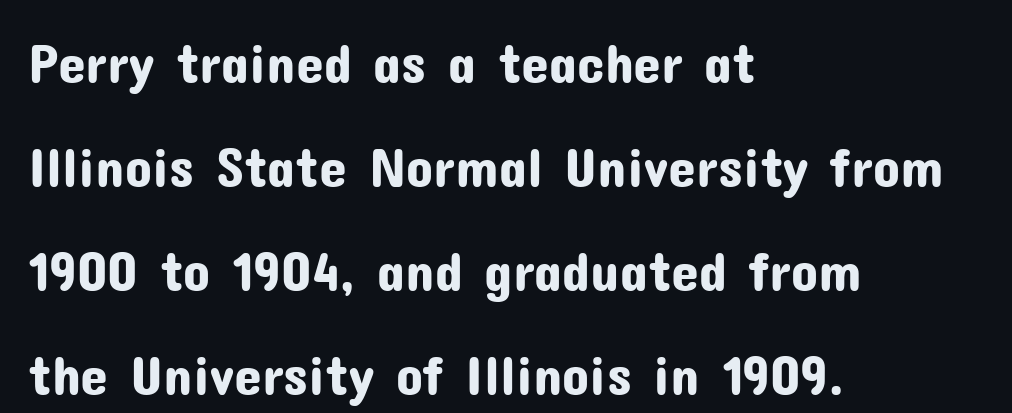
{"serif": "no", "italic": "no", "width": "normal", "stroke_contrast": "low", "x_height": "medium", "monospaced": "no", "underline": "no", "align": "left", "line_spacing_ratio": 1.86, "letter_spacing": "normal", "letter_spacing_em": 0.0, "glyph_px": 56}
